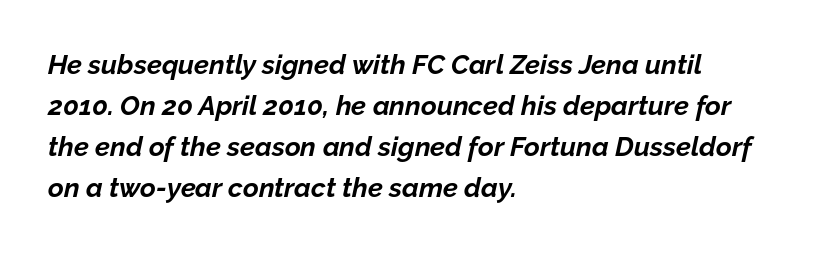
Nobody drew a line under any word here. Honestly, the letter spacing is just normal — you wouldn't notice it. It's the slanting kind of type. Emphasis by weight is at full strength: bold.
